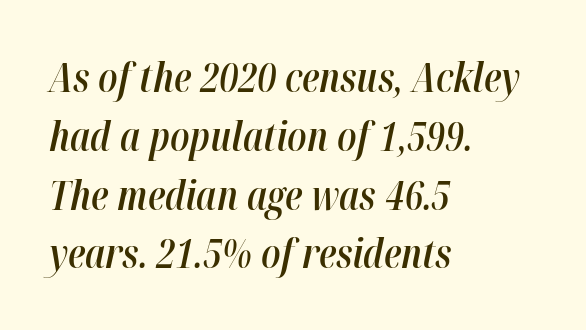
The image shows 40 px semibold, condensed type, italic (leaning right); set left-aligned, normal line spacing (1.47x), normal letter spacing, not underlined; high stroke contrast and a medium x-height.
